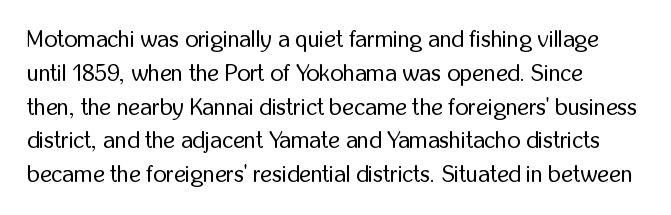
The letters stand upright; this is a roman face. On a weight scale, this lands at 450 or below. Any mark beneath the type? The region is blank. The letterforms sit shoulder to shoulder at normal distance. The rendering uses a moderate line-height, typical for paragraphs.
